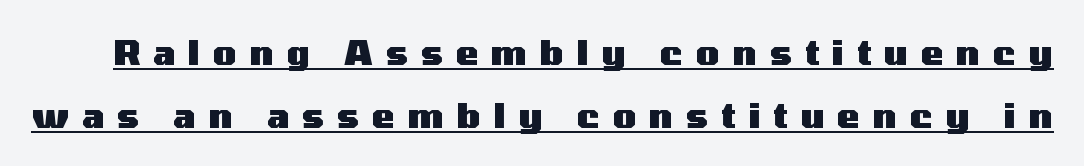
The image shows 34 px heavy, wide sans-serif type, upright; set line spacing 1.85x, unusually wide letter spacing (+0.38 em), underlined; medium stroke contrast and a medium x-height.
